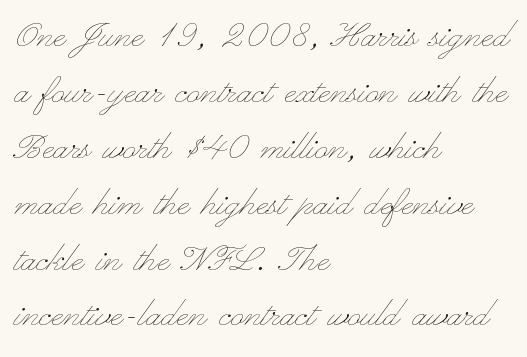
Q: Is the text bold? A: No.
Q: Is the text italic (slanted)? A: Yes.
Q: Is the text underlined? A: No.
Q: How is the paragraph aligned? A: Left-aligned.
Q: Is the spacing between letters normal or unusually wide? A: Normal.
Q: Is the spacing between lines tight, normal or loose? A: Normal.
Q: Width (condensed, normal, or wide)? A: Wide.
Q: Stroke contrast? A: Low.
Q: x-height? A: Small.
Q: Monospaced? A: No.
